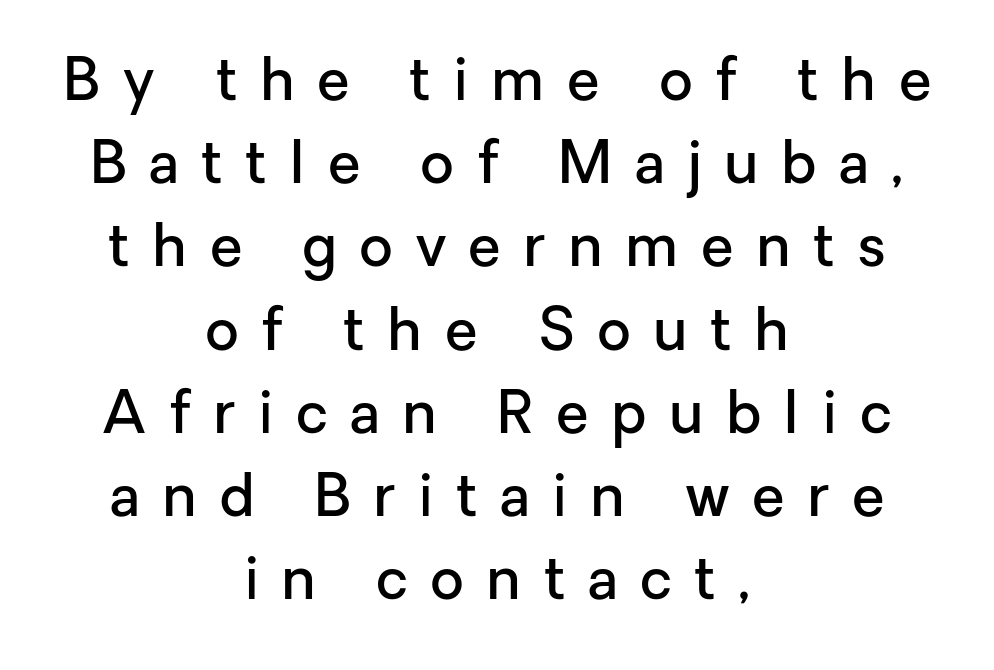
The image shows 59 px semibold sans-serif type, upright; set centered, normal line spacing (1.41x), unusually wide letter spacing (+0.38 em), not underlined; low stroke contrast and a medium x-height.
